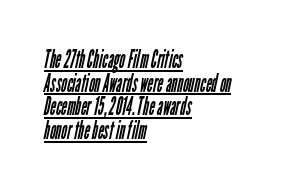
{"bold": "no", "underline": "yes", "align": "left", "line_spacing": "tight", "line_spacing_ratio": 0.95, "letter_spacing": "normal", "letter_spacing_em": 0.0, "glyph_px": 25}
